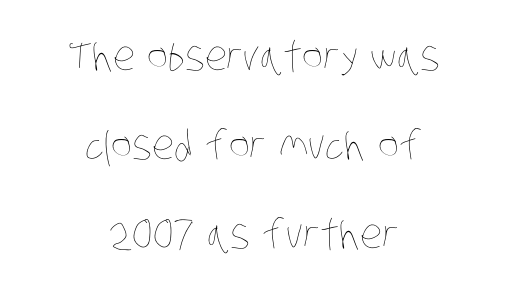
Decoration check: the copy has no underline. This reads as an unemphasized weight, regular at the heaviest. The face used here is rendered with its standard letterfit. The rendering uses natural spacing where letterforms have individual widths. The passage is arranged like a title page — every line centered. Honestly, the rows look like they've been pulled way apart.
